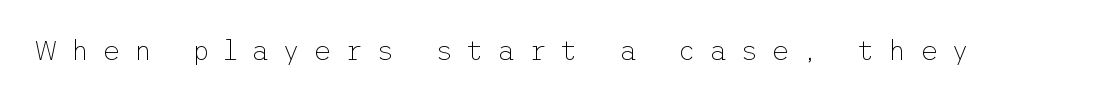
Ordinary non-slanted type is in use. The type family on display is of the sans-serif kind. The cut favours lightness, reaching ordinary text weight at its darkest. The type is letterspaced generously, with wide tracking. Beneath every word, the page is bare.
